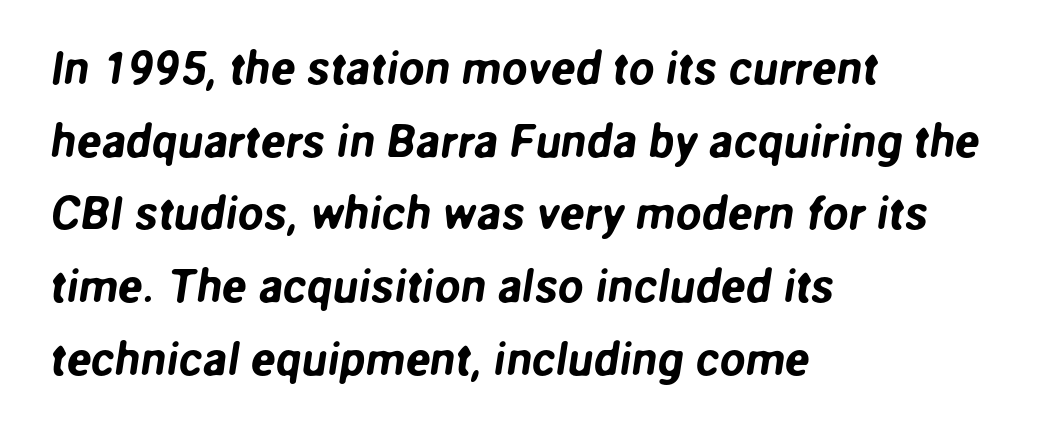
In CSS terms this would be text-align: left. You can tell from the bare stems that sans-serif type was used. The foot of each line stays bare and open. Horizontal bands of white between lines are of average thickness. The face used here is proportionally spaced, like ordinary book or web type.
